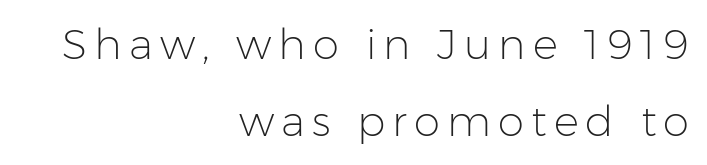
{"serif": "no", "italic": "no", "bold": "no", "weight": "light", "width": "normal", "stroke_contrast": "low", "x_height": "medium", "monospaced": "no", "underline": "no", "align": "right", "line_spacing_ratio": 1.83, "glyph_px": 42}
